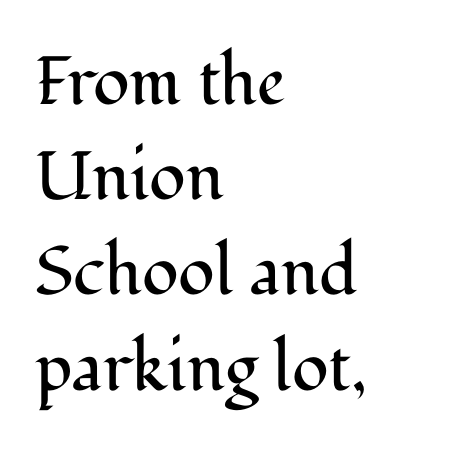
The image shows 68 px regular-weight serif type, upright; set left-aligned, normal line spacing (1.4x), normal letter spacing, not underlined; medium stroke contrast and a medium x-height.
